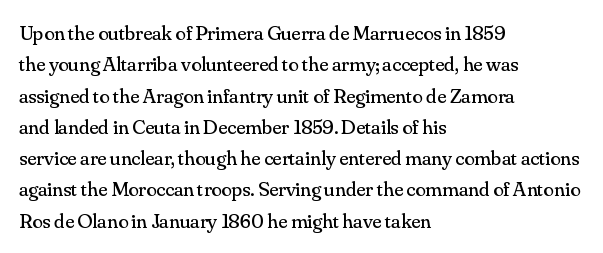
{"italic": "no", "bold": "no", "underline": "no", "align": "left", "line_spacing": "normal", "line_spacing_ratio": 1.49, "letter_spacing": "normal", "letter_spacing_em": 0.0, "glyph_px": 21}
